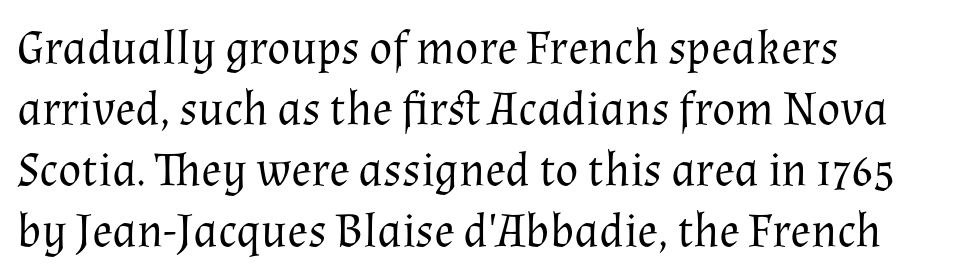
The image shows 48 px regular-weight serif type, upright; set left-aligned, normal line spacing (1.27x), normal letter spacing, not underlined; medium stroke contrast and a medium x-height.
